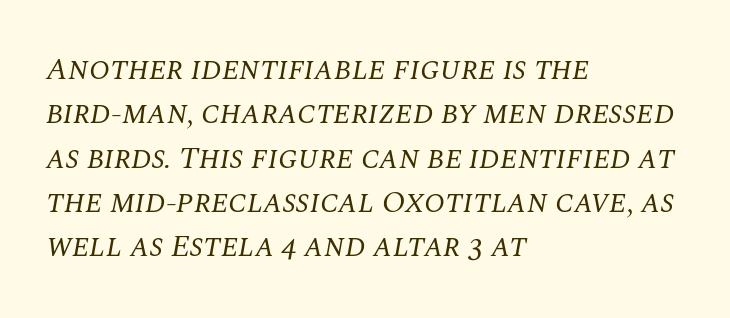
{"serif": "yes", "italic": "yes", "lean": "right", "slant_degrees": 10, "bold": "no", "weight": "regular", "width": "normal", "stroke_contrast": "medium", "x_height": "large", "monospaced": "no", "underline": "no", "align": "left", "line_spacing": "normal", "line_spacing_ratio": 1.43, "letter_spacing": "normal", "letter_spacing_em": 0.0, "glyph_px": 31}
